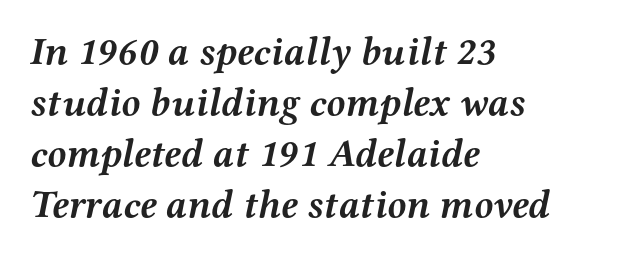
Q: Is the text bold? A: Yes.
Q: Is the text italic (slanted)? A: Yes, it leans right by about 12 degrees.
Q: Is the typeface a serif or a sans-serif typeface? A: Serif.
Q: Is the text underlined? A: No.
Q: How is the paragraph aligned? A: Left-aligned.
Q: Is the spacing between letters normal or unusually wide? A: Normal.
Q: Is the spacing between lines tight, normal or loose? A: Normal.
Q: Width (condensed, normal, or wide)? A: Wide.
Q: Stroke contrast? A: Medium.
Q: x-height? A: Medium.
Q: Monospaced? A: No.
